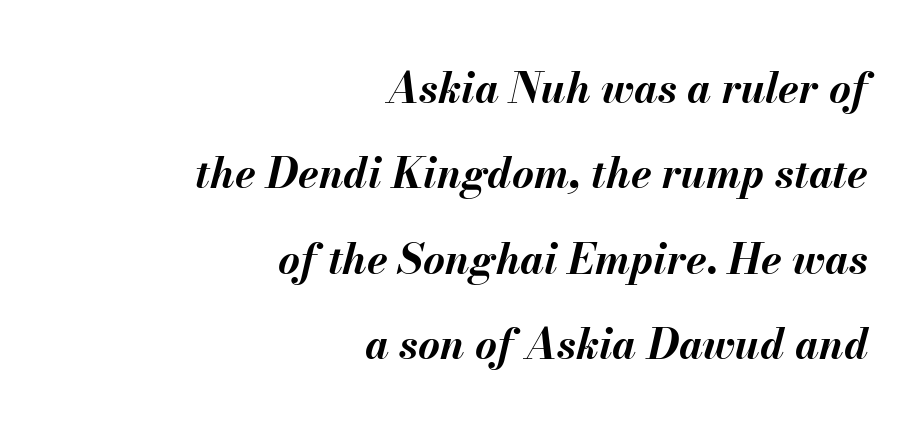
The image shows 42 px bold type, italic (leaning right); set right-aligned, loose line spacing (2.03x), normal letter spacing, not underlined; medium stroke contrast and a small x-height.
